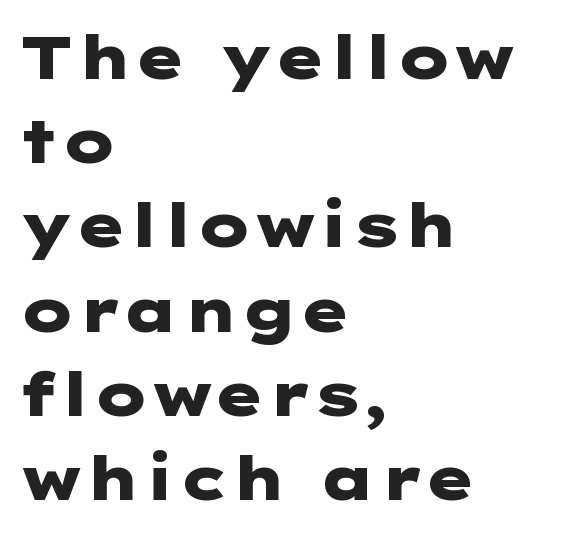
The image shows 61 px heavy, wide sans-serif type, upright; set left-aligned, normal line spacing (1.38x), normal letter spacing, not underlined; low stroke contrast and a medium x-height.
